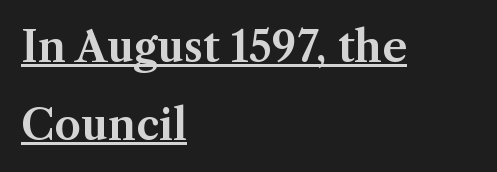
{"serif": "yes", "italic": "no", "width": "normal", "stroke_contrast": "medium", "x_height": "medium", "monospaced": "no", "underline": "yes", "align": "left", "line_spacing_ratio": 1.85, "letter_spacing": "normal", "letter_spacing_em": 0.0, "glyph_px": 42}
